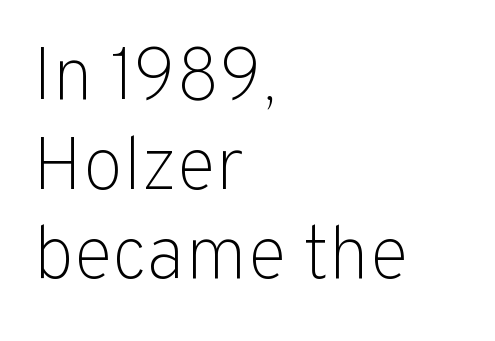
{"serif": "no", "italic": "no", "bold": "no", "weight": "light", "width": "normal", "stroke_contrast": "low", "x_height": "medium", "monospaced": "no", "underline": "no", "align": "left", "line_spacing_ratio": 1.21, "letter_spacing": "normal", "letter_spacing_em": 0.0, "glyph_px": 74}
